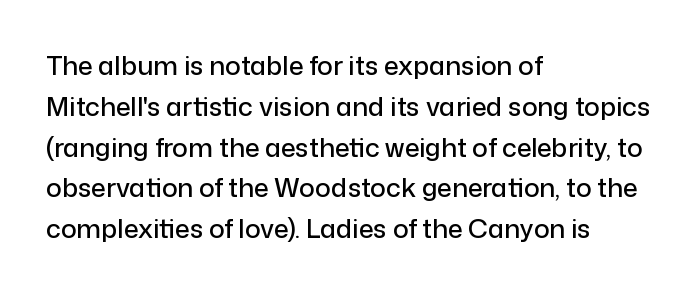
Q: Is the text italic (slanted)? A: No, it is upright.
Q: Is the text underlined? A: No.
Q: How is the paragraph aligned? A: Left-aligned.
Q: Is the spacing between letters normal or unusually wide? A: Normal.
Q: Is the spacing between lines tight, normal or loose? A: Normal.
